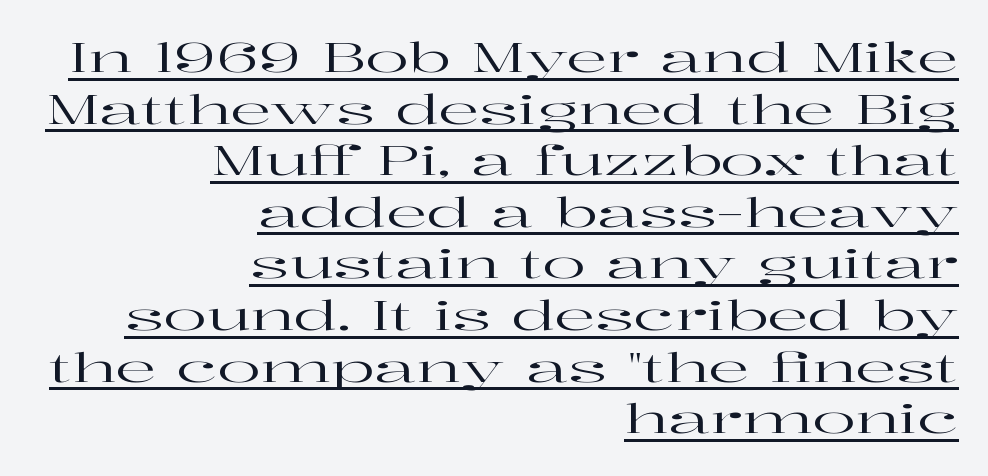
Q: Is the text italic (slanted)? A: No, it is upright.
Q: Is the typeface a serif or a sans-serif typeface? A: Serif.
Q: Is the text underlined? A: Yes.
Q: How is the paragraph aligned? A: Right-aligned.
Q: Is the spacing between letters normal or unusually wide? A: Normal.
Q: Is the spacing between lines tight, normal or loose? A: Normal.
Q: Width (condensed, normal, or wide)? A: Wide.
Q: Stroke contrast? A: High.
Q: x-height? A: Medium.
Q: Monospaced? A: No.
